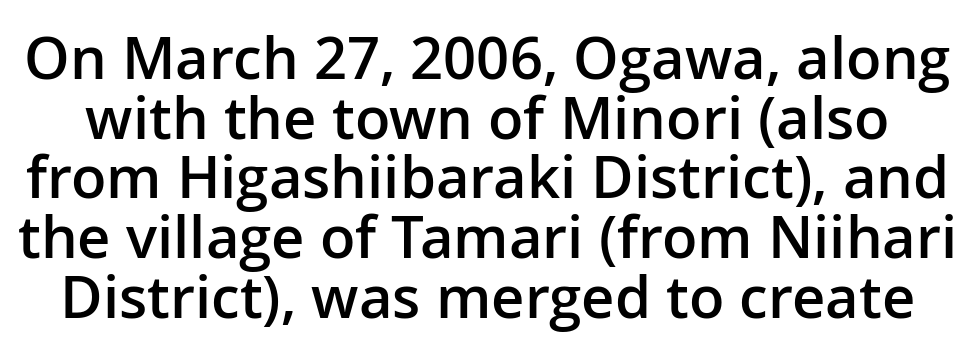
{"serif": "no", "italic": "no", "bold": "semi", "weight": "semibold", "width": "normal", "stroke_contrast": "low", "x_height": "medium", "monospaced": "no", "underline": "no", "line_spacing": "tight", "line_spacing_ratio": 1.03, "letter_spacing": "normal", "letter_spacing_em": 0.0, "glyph_px": 58}
